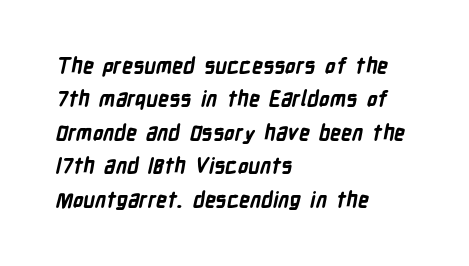
The image shows 21 px bold type; set left-aligned, normal line spacing (1.59x), normal letter spacing, not underlined.
